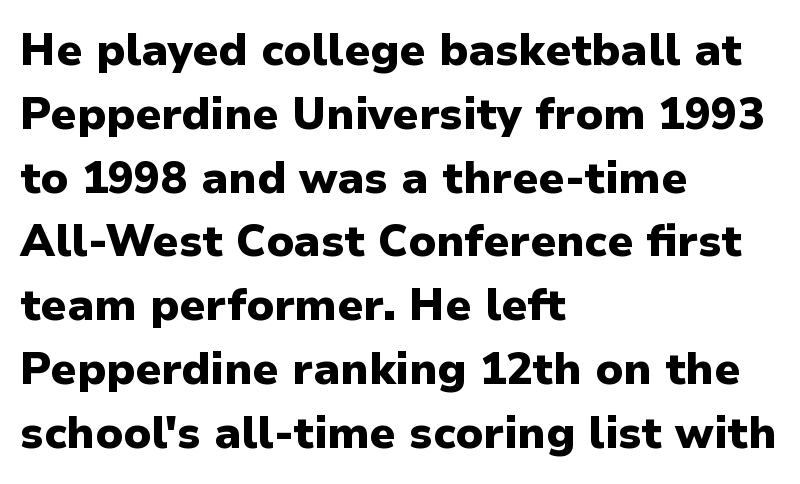
This is the regular roman posture of the typeface. Do the characters align in a grid? No, the font is proportional. Reading down the column, the eye jumps a familiar distance to each next line. Is this a sans? Yes — the strokes have no serifs. Casual observation: everything's shoved over to the left. Just letters on the line, the space beneath them empty.
